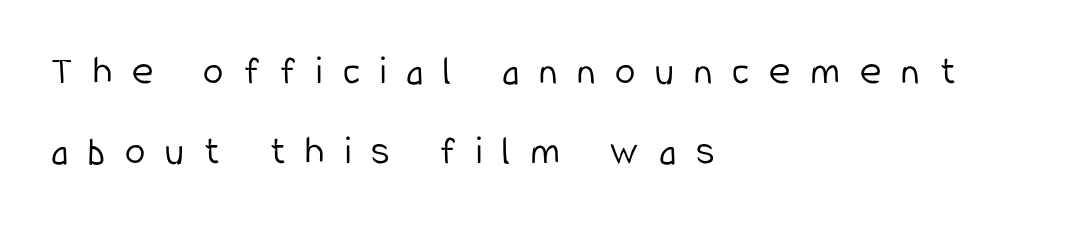
The passage shown has open, widely tracked lettering throughout. The passage shown is typed in a proportional face where columns would drift. I'd call this a sans setting — the letters go barefoot. The cut favours lightness, reaching ordinary text weight at its darkest. If you drew a line through each stem, it would be perfectly vertical. Which margin do the lines hug? The left one — the right edge is uneven.
